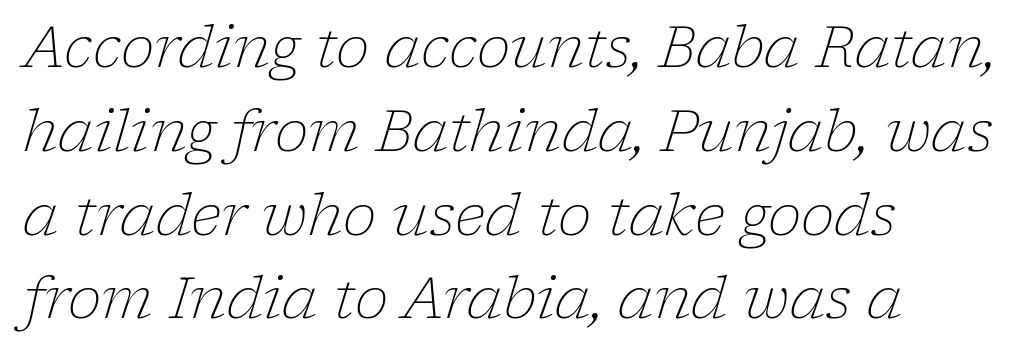
Character widths vary here, with narrow letters taking less room than wide ones. Notice how the passage keeps a crisp vertical edge on the left only. Caption: standard tracking, unaltered. Does the lettering tilt? It does — this is italic.
